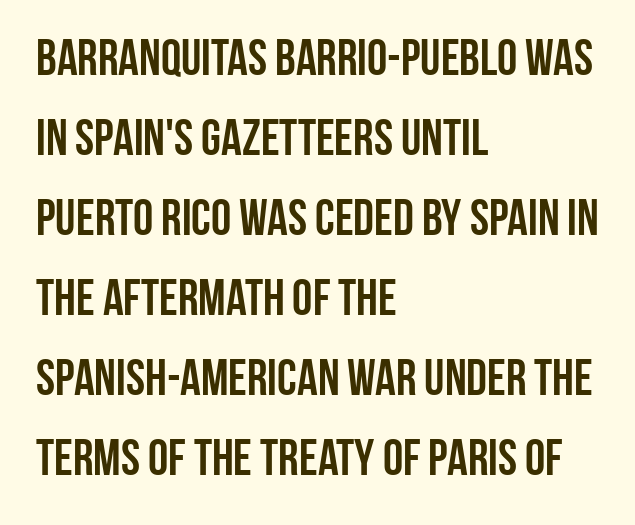
The lettering stays uniformly vertical, giving the passage a roman look. Letterform terminals end flat and unadorned throughout the passage. The compositor pushed each line to the left boundary. Set as a true bold cut, around the 700 mark.
